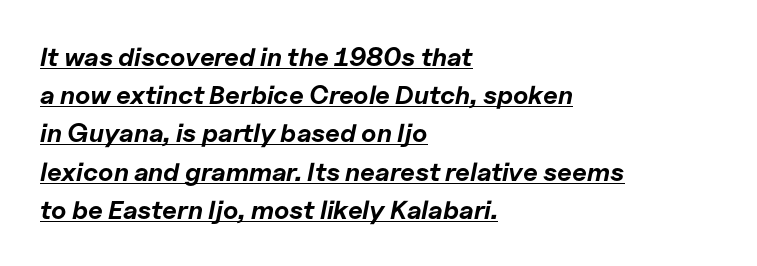
Q: Is the text bold? A: Yes.
Q: Is the text italic (slanted)? A: Yes, it leans right by about 11 degrees.
Q: Is the text underlined? A: Yes.
Q: How is the paragraph aligned? A: Left-aligned.
Q: Is the spacing between letters normal or unusually wide? A: Normal.
Q: Is the spacing between lines tight, normal or loose? A: Normal.
